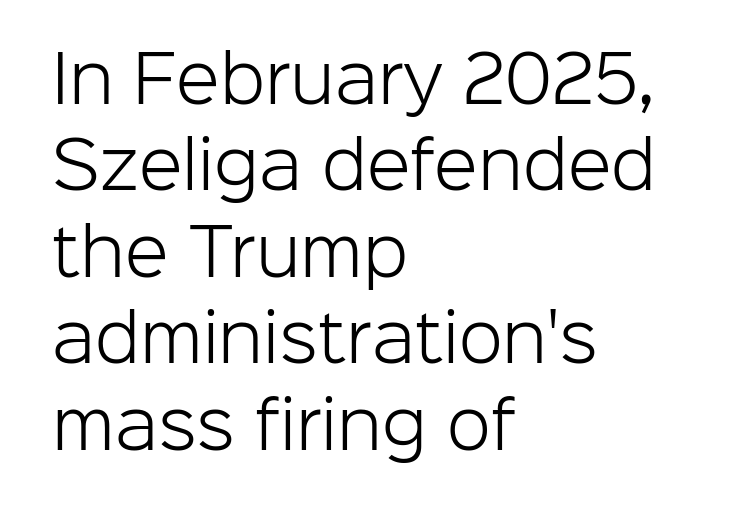
{"serif": "no", "italic": "no", "bold": "no", "weight": "light", "width": "normal", "stroke_contrast": "low", "x_height": "medium", "monospaced": "no", "underline": "no", "align": "left", "line_spacing": "normal", "line_spacing_ratio": 1.35, "letter_spacing": "normal", "letter_spacing_em": 0.0, "glyph_px": 64}
